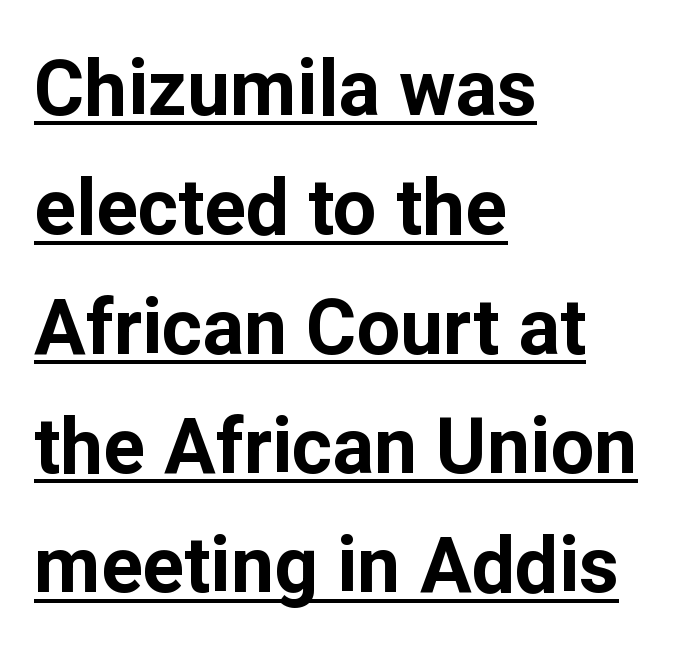
Short note: letters normally spaced. Which margin do the lines hug? The left one — the right edge is uneven. A typesetter would call this proportional, since set widths differ per character. Underlined type. Heavy, bold letterforms. Observe the absence of serifs on each vertical stroke in this sample.
